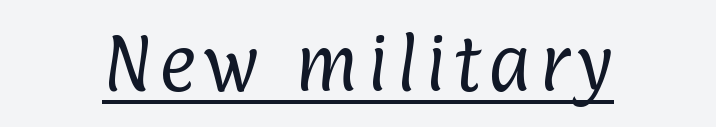
Q: Is the text bold? A: No.
Q: Is the typeface a serif or a sans-serif typeface? A: Sans-serif.
Q: Is the text underlined? A: Yes.
Q: Width (condensed, normal, or wide)? A: Condensed.
Q: Stroke contrast? A: Low.
Q: x-height? A: Medium.
Q: Monospaced? A: No.
